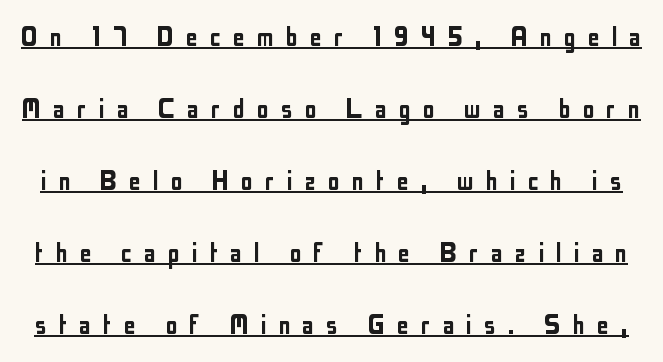
Q: Is the text italic (slanted)? A: No, it is upright.
Q: Is the typeface a serif or a sans-serif typeface? A: Sans-serif.
Q: Is the text underlined? A: Yes.
Q: Is the spacing between letters normal or unusually wide? A: Unusually wide.
Q: Is the spacing between lines tight, normal or loose? A: Loose.
Q: Width (condensed, normal, or wide)? A: Condensed.
Q: Stroke contrast? A: Low.
Q: x-height? A: Medium.
Q: Monospaced? A: No.
